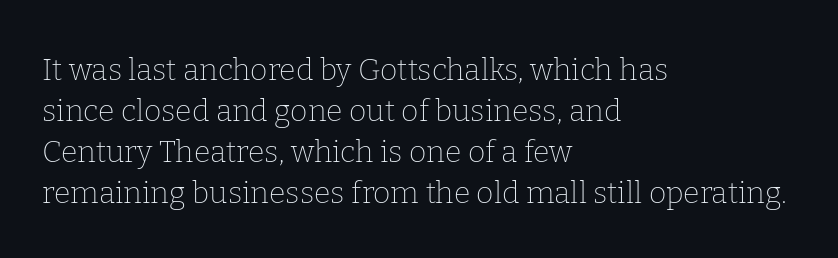
The image shows 30 px thin serif type, upright; set left-aligned, normal line spacing (1.37x), normal letter spacing, not underlined; low stroke contrast and a medium x-height.
